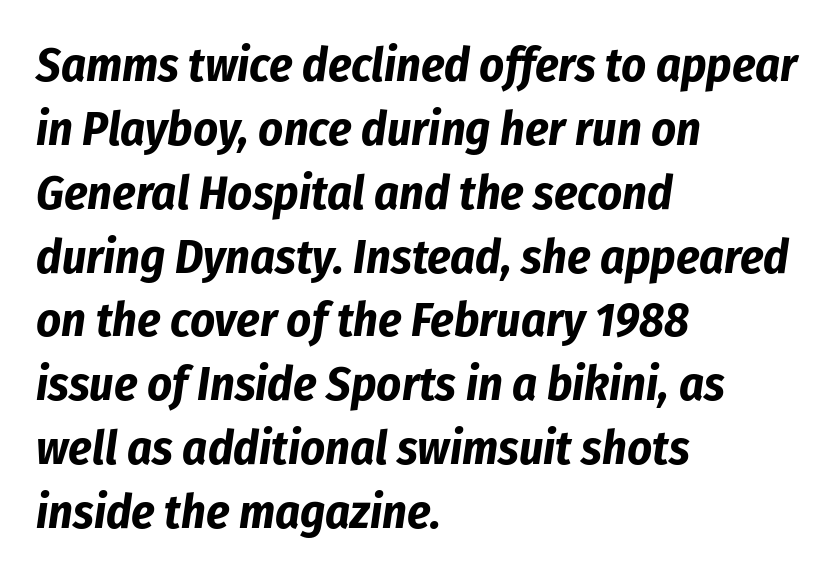
Is the type slanted? Yes — the strokes lean at a clear angle. This sample has the flowing, uneven cadence of proportional lettering. Students, note that the glyphs here touch the page at normal intervals. Short and long lines alike share a common starting point at left.
